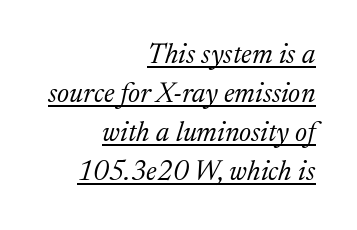
{"serif": "yes", "italic": "yes", "lean": "right", "slant_degrees": 17, "bold": "no", "weight": "light", "width": "normal", "stroke_contrast": "medium", "x_height": "medium", "monospaced": "no", "underline": "yes", "align": "right", "line_spacing": "normal", "line_spacing_ratio": 1.39, "letter_spacing": "normal", "letter_spacing_em": 0.0, "glyph_px": 28}
